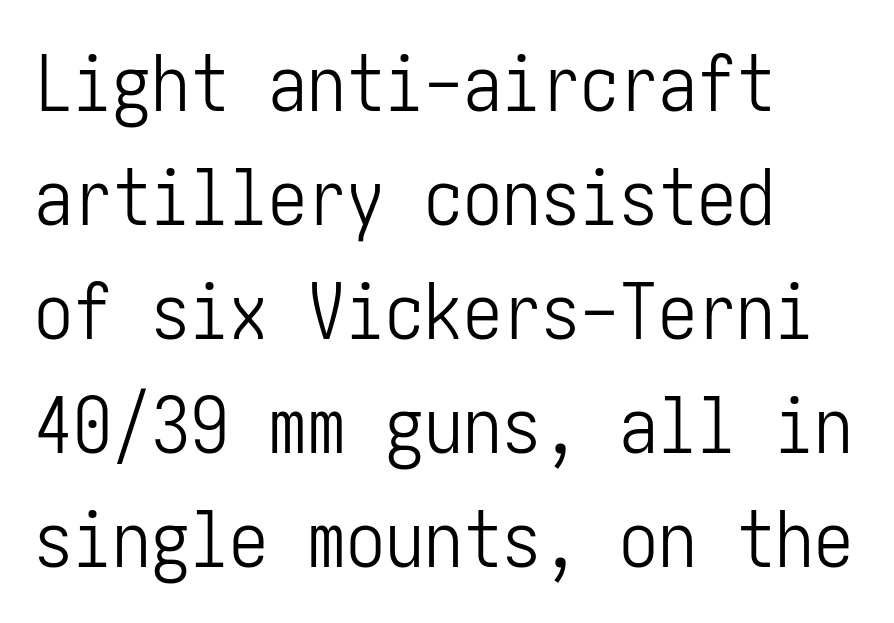
Alignment: flush left. Are there feet on the stems? There aren't — it's a sans. Interline gaps are of average width in this sample. The passage shown is not underscored anywhere.
